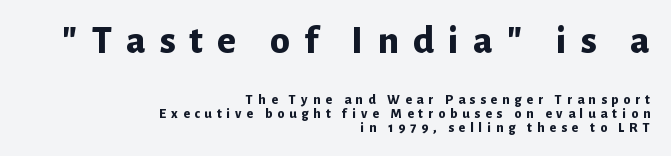
{"serif": "no", "italic": "no", "bold": "yes", "weight": "bold", "width": "normal", "stroke_contrast": "low", "x_height": "medium", "monospaced": "no", "underline": "no", "align": "right", "line_spacing": "tight", "line_spacing_ratio": 0.98, "letter_spacing": "wide", "letter_spacing_em": 0.35, "larger_block": "first", "size_ratio": 2.86, "glyph_px": 40}
